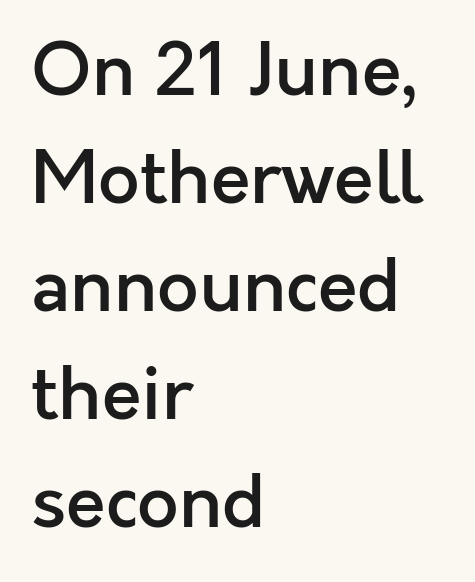
The image shows 73 px semibold sans-serif type, upright; set left-aligned, normal line spacing (1.48x), normal letter spacing, not underlined; a medium x-height.
